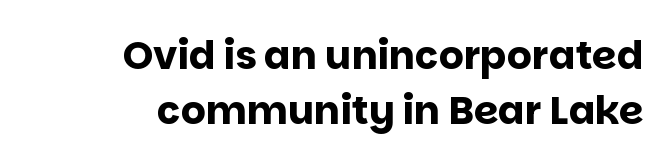
Q: Is the text bold? A: Yes.
Q: Is the text italic (slanted)? A: No, it is upright.
Q: Is the typeface a serif or a sans-serif typeface? A: Sans-serif.
Q: Is the text underlined? A: No.
Q: How is the paragraph aligned? A: Right-aligned.
Q: Is the spacing between letters normal or unusually wide? A: Normal.
Q: Is the spacing between lines tight, normal or loose? A: Normal.
Q: Width (condensed, normal, or wide)? A: Normal.
Q: Stroke contrast? A: Low.
Q: x-height? A: Large.
Q: Monospaced? A: No.
